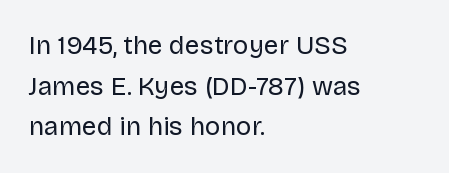
The image shows 26 px text type, upright; set left-aligned, normal line spacing (1.56x), normal letter spacing, not underlined.
